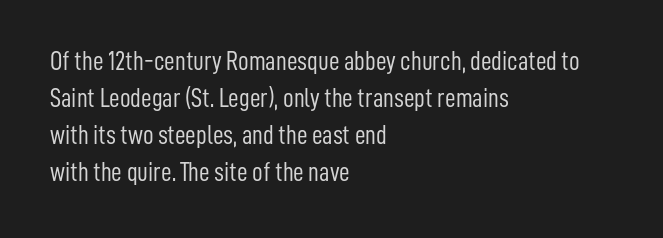
{"italic": "no", "bold": "no", "underline": "no", "align": "left", "line_spacing": "normal", "line_spacing_ratio": 1.42, "letter_spacing": "normal", "letter_spacing_em": 0.0, "glyph_px": 26}
